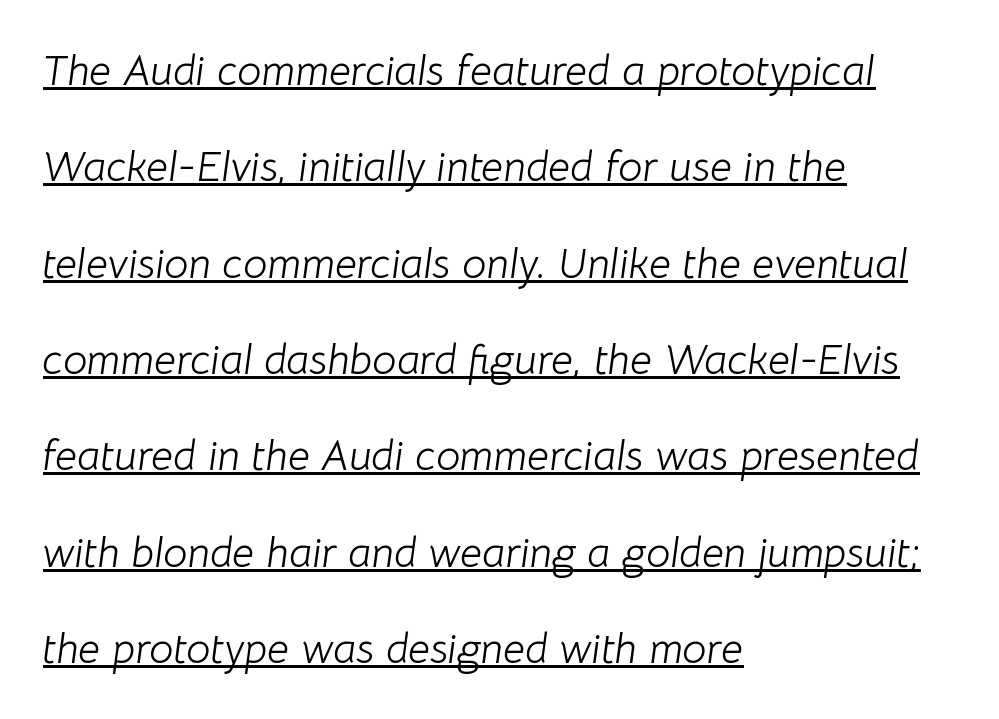
Letter spacing: default. Think of a printed novel: that variable character pitch is what you see here. The typography opts for an oblique posture over an upright one. Weight: regular or lighter. The paragraph shown leans on its left margin.
